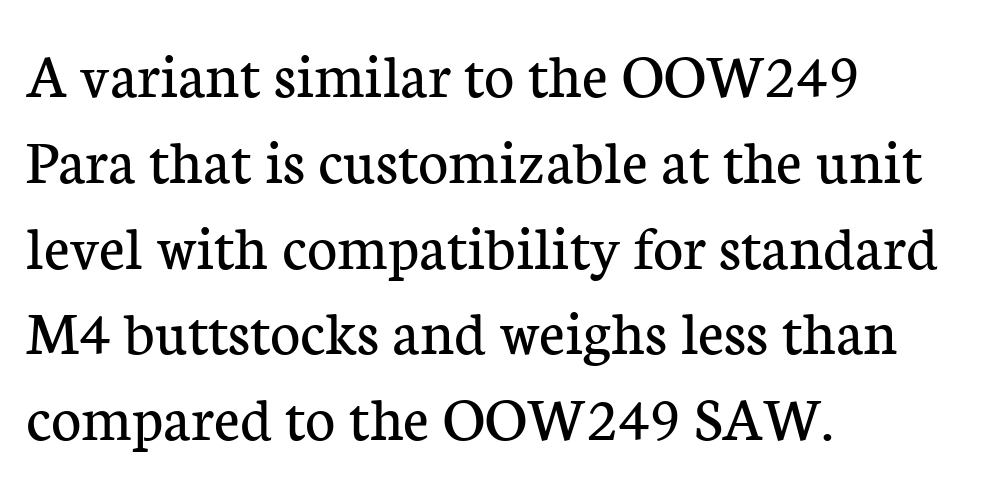
The face used here is proportionally spaced, like ordinary book or web type. The passage shown has conventional tracking throughout. Regarding leading, the lines here are spaced in the standard way. A light-to-regular cut is what we see here.
